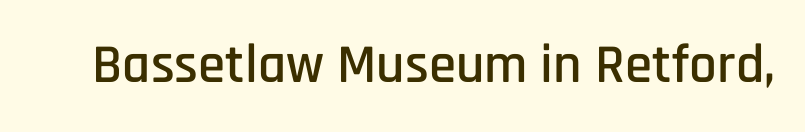
Quick note: not italic, upright. The glyphs in this specimen are sans serif. A typesetter would call this proportional, since set widths differ per character. Each word holds together tightly as a unit, with standard inter-letter gaps. Any mark beneath the type? The region is blank.
